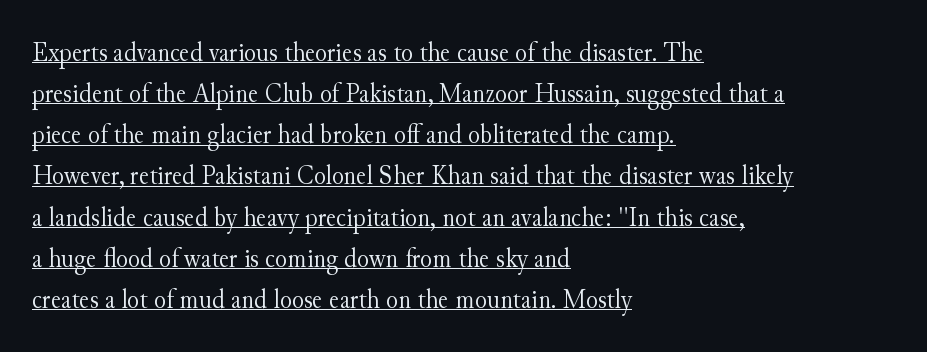
The letters advance in unequal steps, a hallmark of proportional type. No extra tracking has been applied to these lines. Which margin do the lines hug? The left one — the right edge is uneven. The leading is moderate, giving the passage an even texture. Stroke thickness stays within the range of a standard reading face or lighter.
